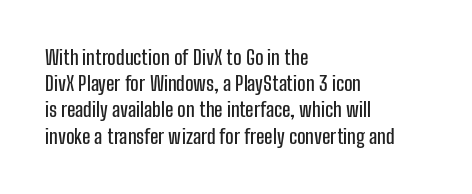
The image shows 20 px text type, upright; set left-aligned, normal line spacing (1.31x), normal letter spacing, not underlined.
